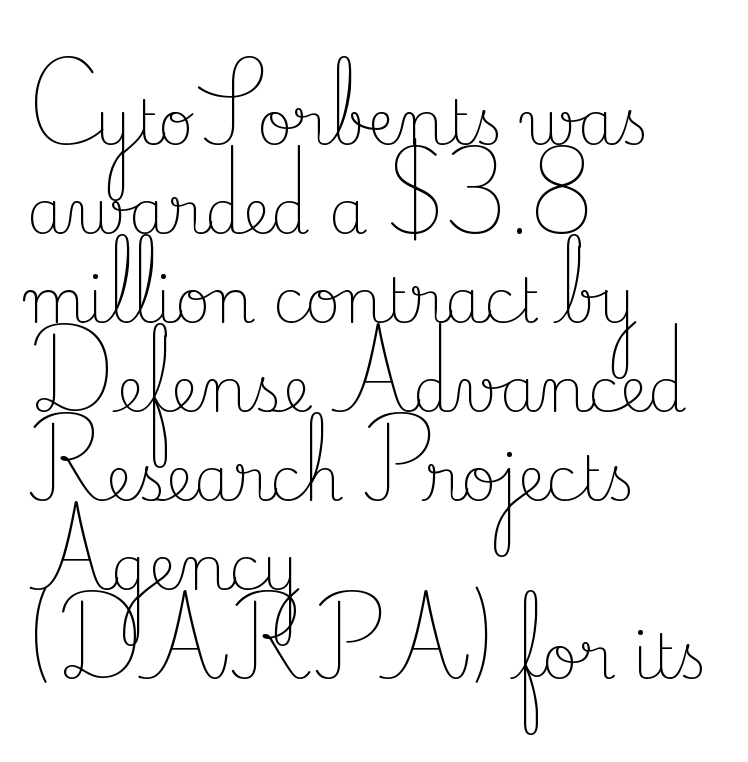
Q: Is the text bold? A: No.
Q: Is the text italic (slanted)? A: No, it is upright.
Q: Is the typeface a serif or a sans-serif typeface? A: Serif.
Q: Is the text underlined? A: No.
Q: How is the paragraph aligned? A: Left-aligned.
Q: Is the spacing between letters normal or unusually wide? A: Normal.
Q: Is the spacing between lines tight, normal or loose? A: Normal.
Q: Width (condensed, normal, or wide)? A: Normal.
Q: Stroke contrast? A: Low.
Q: x-height? A: Small.
Q: Monospaced? A: No.
